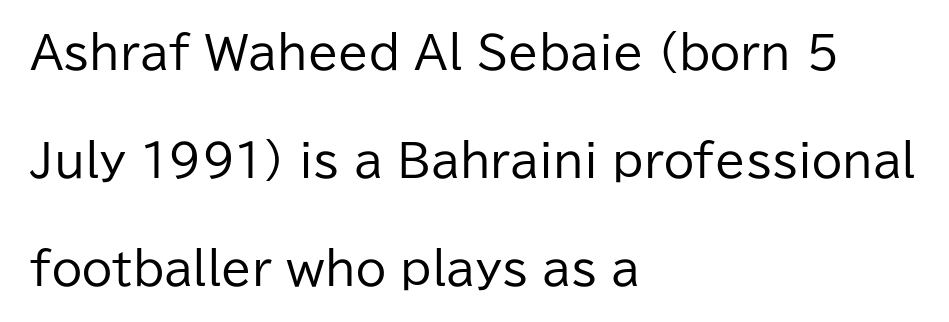
The image shows 44 px regular-weight sans-serif type, upright; set left-aligned, loose line spacing (2.46x), normal letter spacing, not underlined; low stroke contrast and a medium x-height.
